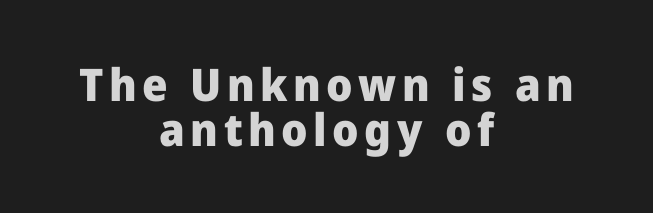
Q: Is the text bold? A: Yes.
Q: Is the text italic (slanted)? A: No, it is upright.
Q: Is the typeface a serif or a sans-serif typeface? A: Sans-serif.
Q: Is the text underlined? A: No.
Q: How is the paragraph aligned? A: Centered.
Q: Is the spacing between lines tight, normal or loose? A: Tight.
Q: Width (condensed, normal, or wide)? A: Normal.
Q: Stroke contrast? A: Low.
Q: x-height? A: Medium.
Q: Monospaced? A: No.
